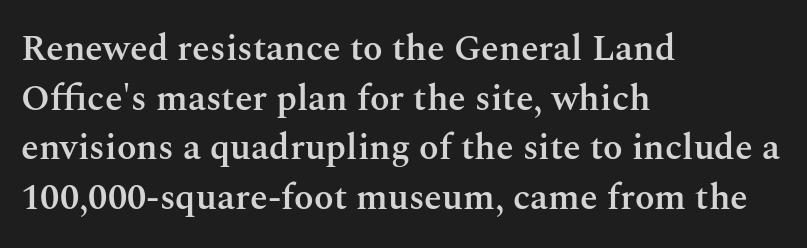
Q: Is the text bold? A: Semi-bold.
Q: Is the text italic (slanted)? A: No, it is upright.
Q: Is the typeface a serif or a sans-serif typeface? A: Serif.
Q: Is the text underlined? A: No.
Q: How is the paragraph aligned? A: Left-aligned.
Q: Is the spacing between letters normal or unusually wide? A: Normal.
Q: Is the spacing between lines tight, normal or loose? A: Normal.
Q: Width (condensed, normal, or wide)? A: Normal.
Q: Stroke contrast? A: Medium.
Q: x-height? A: Medium.
Q: Monospaced? A: No.
